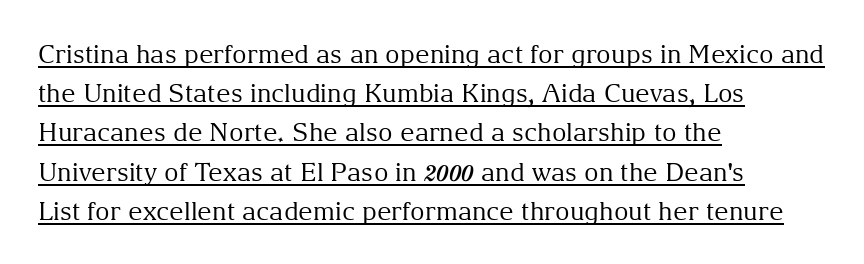
Notice how descenders clear the ascenders below comfortably — that's standard leading. If you drew a line through each stem, it would be perfectly vertical. Here the glyphs are tracked normally, forming tight word shapes. Is the block centered? No — it sits flush against the left margin. Think standard paragraph weight, or any step lighter than that.
